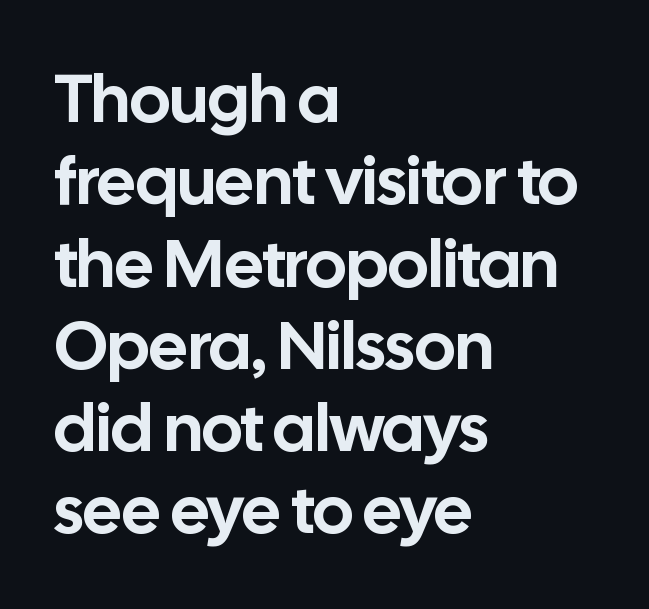
Q: Is the text italic (slanted)? A: No, it is upright.
Q: Is the typeface a serif or a sans-serif typeface? A: Sans-serif.
Q: Is the text underlined? A: No.
Q: How is the paragraph aligned? A: Left-aligned.
Q: Is the spacing between letters normal or unusually wide? A: Normal.
Q: Width (condensed, normal, or wide)? A: Normal.
Q: Stroke contrast? A: Low.
Q: x-height? A: Medium.
Q: Monospaced? A: No.
